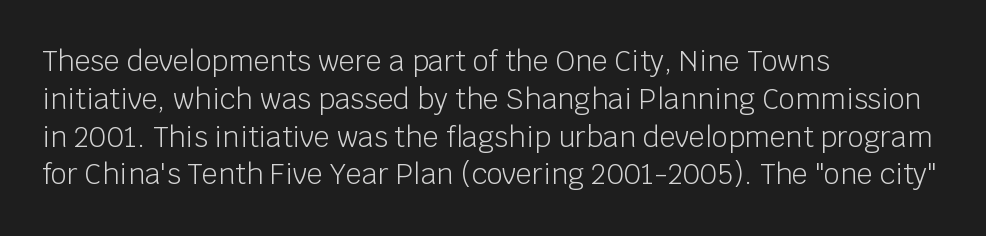
{"serif": "no", "italic": "no", "bold": "no", "weight": "light", "width": "normal", "stroke_contrast": "low", "x_height": "large", "monospaced": "no", "underline": "no", "align": "left", "line_spacing": "normal", "line_spacing_ratio": 1.35, "letter_spacing": "normal", "letter_spacing_em": 0.0, "glyph_px": 28}
